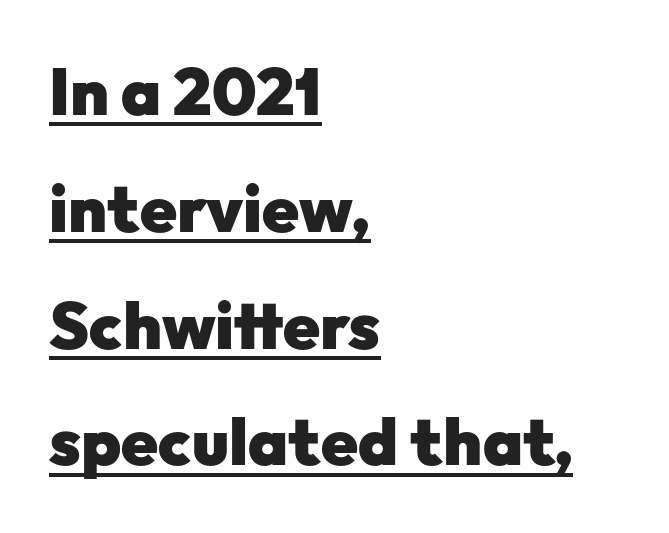
{"serif": "no", "italic": "no", "bold": "yes", "weight": "heavy", "width": "normal", "stroke_contrast": "low", "x_height": "medium", "monospaced": "no", "underline": "yes", "align": "left", "line_spacing_ratio": 1.77, "letter_spacing": "normal", "letter_spacing_em": 0.0, "glyph_px": 66}
